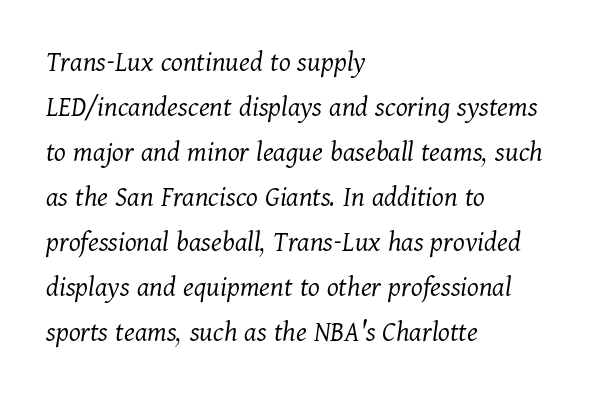
The rag falls on the right side of this text block. Stems here are at most as thick as an everyday book face. Think of a printed novel: that variable character pitch is what you see here. The font family rendered here belongs to the serif group.
